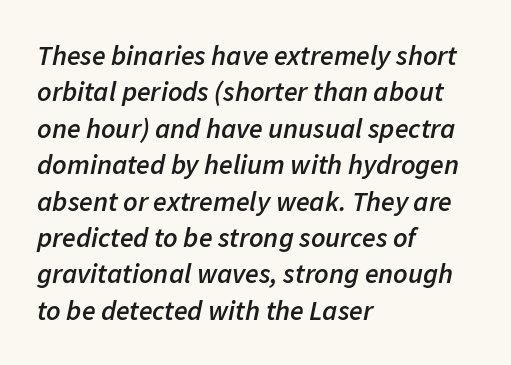
The image shows 28 px semibold type, italic (leaning right); set left-aligned, normal line spacing (1.3x), normal letter spacing, not underlined; low stroke contrast and a medium x-height.
